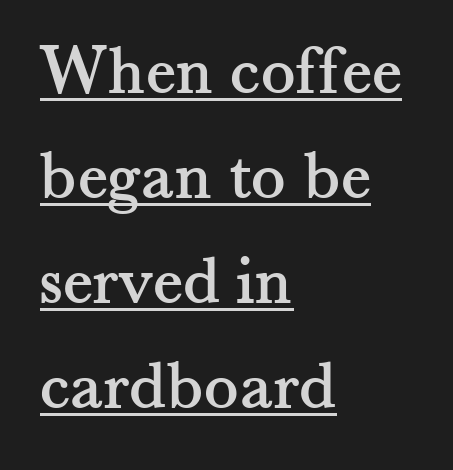
The image shows 72 px serif type, upright; set left-aligned, normal line spacing (1.46x), normal letter spacing, underlined; medium stroke contrast and a small x-height.
